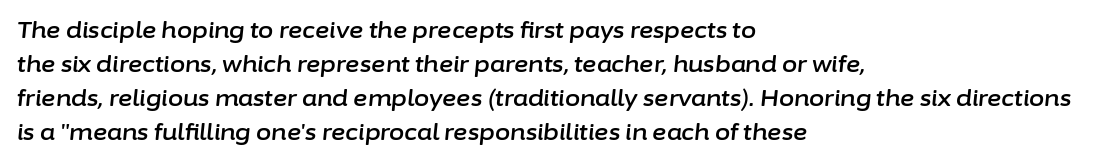
If you measured baseline to baseline, you'd find a middling distance. There is no visible air inserted between adjacent glyphs. The letters are slanted; this is an italic face. The compositor pushed each line to the left boundary.
